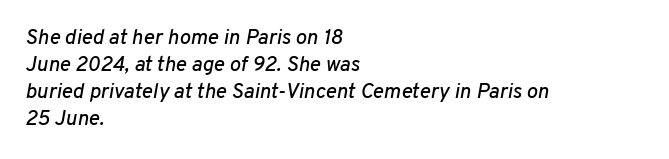
{"italic": "yes", "lean": "right", "slant_degrees": 10, "underline": "no", "align": "left", "line_spacing": "normal", "line_spacing_ratio": 1.28, "letter_spacing": "normal", "letter_spacing_em": 0.0, "glyph_px": 21}
